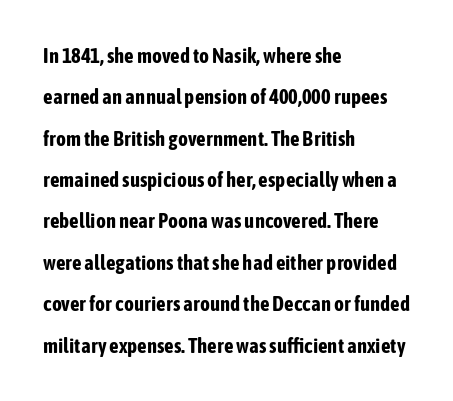
Q: Is the text bold? A: Yes.
Q: Is the text italic (slanted)? A: No, it is upright.
Q: Is the text underlined? A: No.
Q: How is the paragraph aligned? A: Left-aligned.
Q: Is the spacing between letters normal or unusually wide? A: Normal.
Q: Is the spacing between lines tight, normal or loose? A: Loose.
